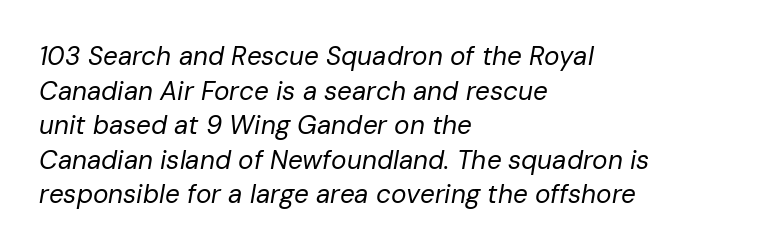
Q: Is the text bold? A: No.
Q: Is the text italic (slanted)? A: Yes, it leans right by about 10 degrees.
Q: Is the text underlined? A: No.
Q: How is the paragraph aligned? A: Left-aligned.
Q: Is the spacing between letters normal or unusually wide? A: Normal.
Q: Is the spacing between lines tight, normal or loose? A: Normal.
